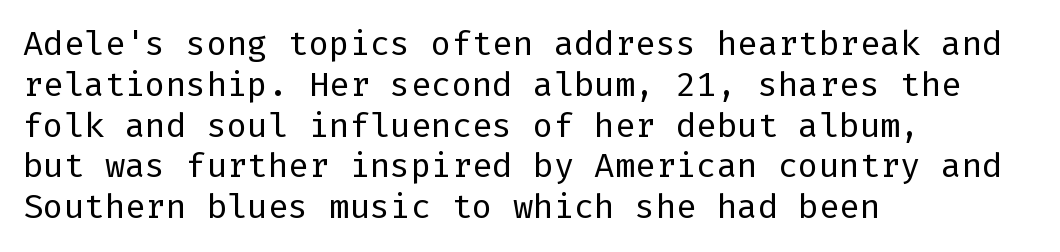
The image shows 34 px regular-weight sans-serif type, upright; set left-aligned, line spacing 1.2x, normal letter spacing, not underlined; low stroke contrast and a medium x-height.
